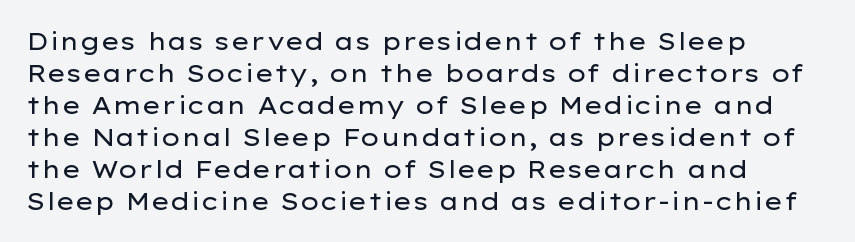
{"italic": "no", "bold": "no", "underline": "no", "align": "left", "line_spacing": "normal", "line_spacing_ratio": 1.33, "letter_spacing": "normal", "letter_spacing_em": 0.0, "glyph_px": 24}
